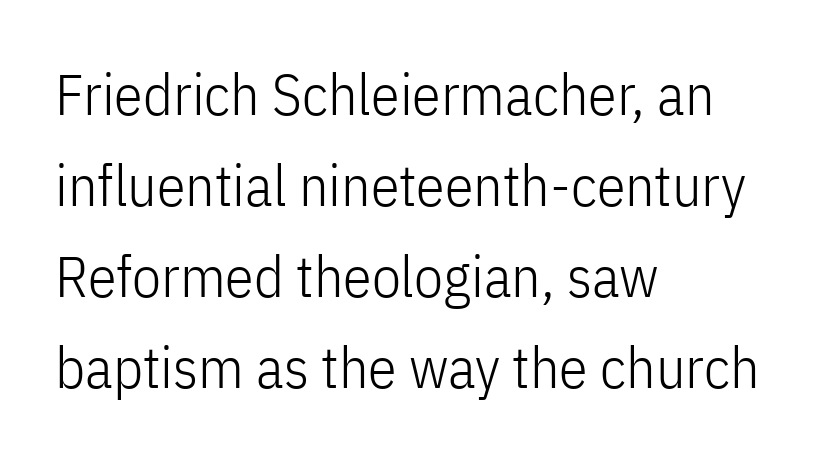
{"serif": "no", "italic": "no", "bold": "no", "weight": "light", "width": "condensed", "stroke_contrast": "low", "x_height": "medium", "monospaced": "no", "underline": "no", "align": "left", "line_spacing": "normal", "line_spacing_ratio": 1.57, "letter_spacing": "normal", "letter_spacing_em": 0.0, "glyph_px": 58}
